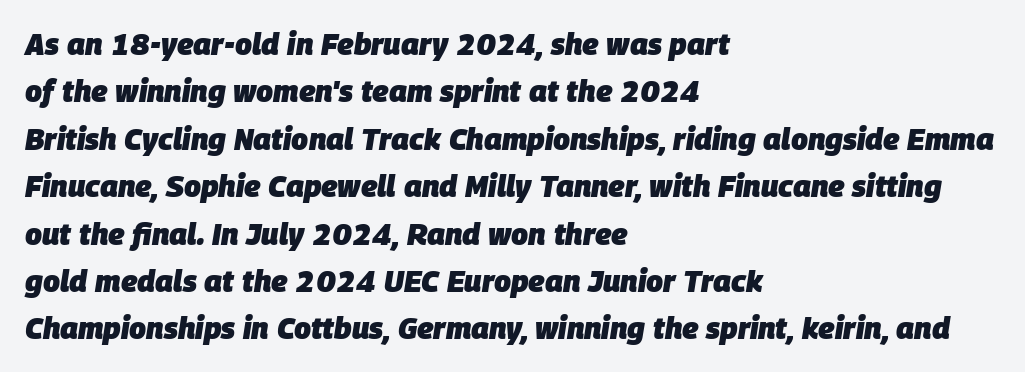
The image shows 30 px heavy type, italic (leaning right); set left-aligned, normal line spacing (1.58x), normal letter spacing, not underlined; low stroke contrast and a large x-height.
